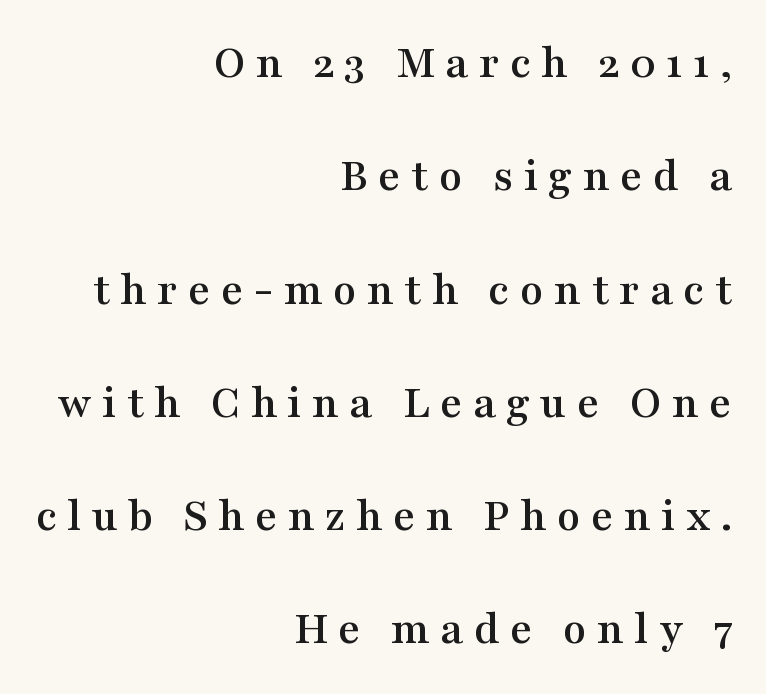
The image shows 48 px wide serif type, upright; set right-aligned, loose line spacing (2.36x), unusually wide letter spacing (+0.21 em), not underlined; medium stroke contrast and a medium x-height.
